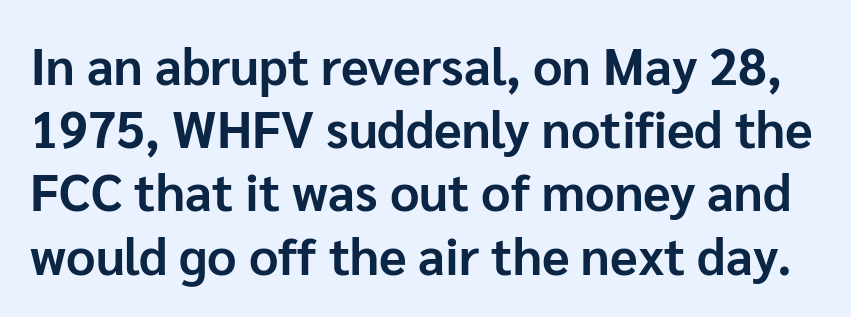
Q: Is the text bold? A: Yes.
Q: Is the text italic (slanted)? A: No, it is upright.
Q: Is the typeface a serif or a sans-serif typeface? A: Sans-serif.
Q: Is the text underlined? A: No.
Q: Is the spacing between letters normal or unusually wide? A: Normal.
Q: Width (condensed, normal, or wide)? A: Normal.
Q: Stroke contrast? A: Low.
Q: x-height? A: Medium.
Q: Monospaced? A: No.
